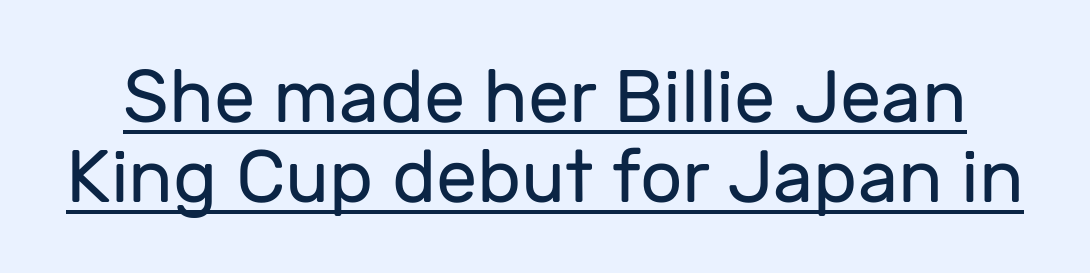
Q: Is the text bold? A: No.
Q: Is the text italic (slanted)? A: No, it is upright.
Q: Is the typeface a serif or a sans-serif typeface? A: Sans-serif.
Q: Is the text underlined? A: Yes.
Q: Is the spacing between letters normal or unusually wide? A: Normal.
Q: Is the spacing between lines tight, normal or loose? A: Tight.
Q: Width (condensed, normal, or wide)? A: Normal.
Q: Stroke contrast? A: Low.
Q: x-height? A: Medium.
Q: Monospaced? A: No.
